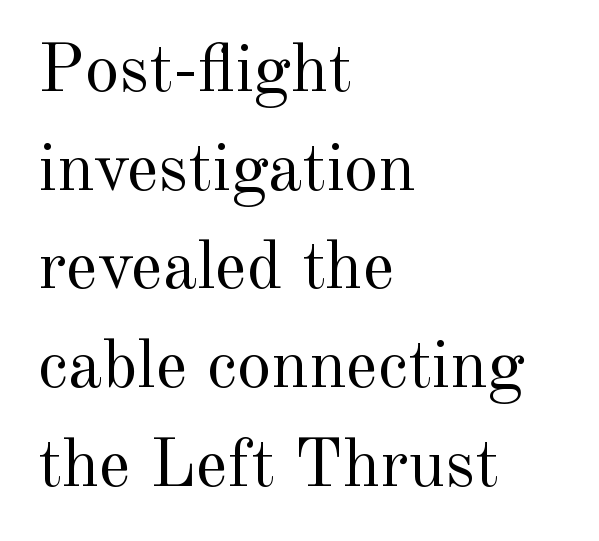
Q: Is the text bold? A: No.
Q: Is the text italic (slanted)? A: No, it is upright.
Q: Is the typeface a serif or a sans-serif typeface? A: Serif.
Q: Is the text underlined? A: No.
Q: How is the paragraph aligned? A: Left-aligned.
Q: Is the spacing between letters normal or unusually wide? A: Normal.
Q: Is the spacing between lines tight, normal or loose? A: Normal.
Q: Width (condensed, normal, or wide)? A: Normal.
Q: x-height? A: Small.
Q: Monospaced? A: No.
